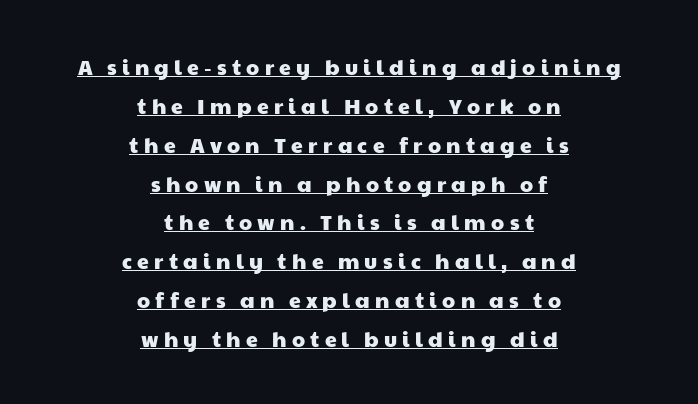
The glyphs are accompanied by a horizontal stroke just below them. The paragraph shown floats in the horizontal middle. Loose tracking; the words dissolve into strings of separated letters.
